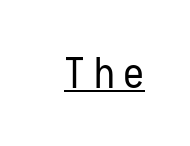
The image shows 42 px regular-weight, condensed sans-serif type, upright, monospaced; set unusually wide letter spacing (+0.2 em), underlined; low stroke contrast and a medium x-height.
